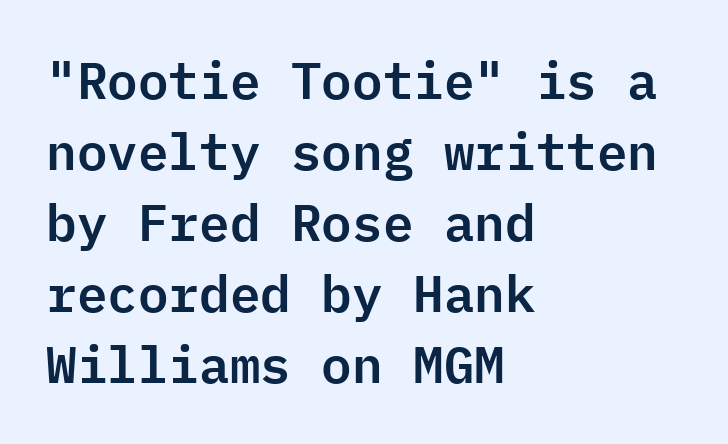
Each line starts at the same left margin while the right side varies. The font's upright variant was chosen for this text. Whoever set this chose a conventional vertical rhythm. The passage shown is typed in a monospace face where columns stay perfectly aligned. The rendering keeps characters at their native spacing.
